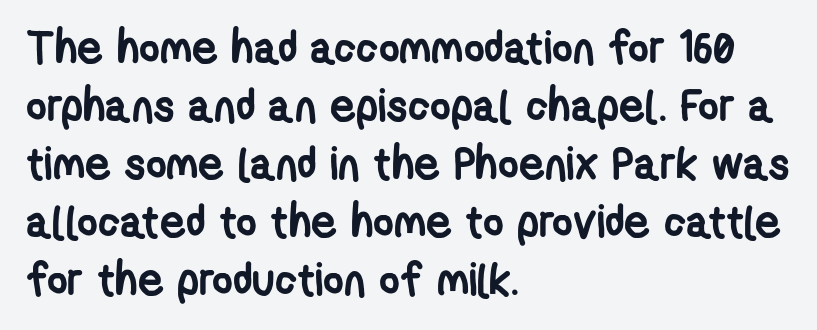
{"serif": "no", "bold": "yes", "weight": "semibold", "width": "condensed", "stroke_contrast": "low", "x_height": "medium", "monospaced": "no", "underline": "no", "align": "left", "line_spacing": "normal", "line_spacing_ratio": 1.29, "letter_spacing": "normal", "letter_spacing_em": 0.0, "glyph_px": 45}
